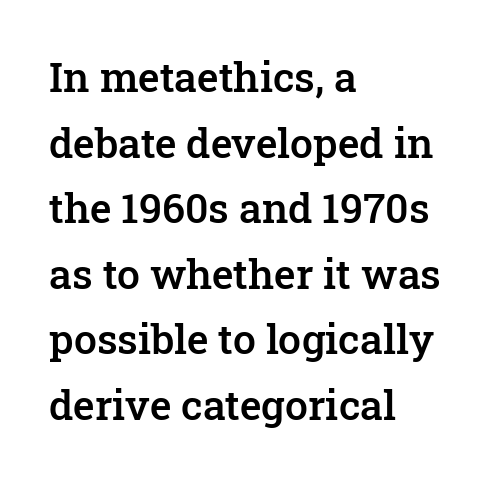
The image shows 41 px semibold serif type, upright; set left-aligned, normal line spacing (1.6x), normal letter spacing, not underlined; low stroke contrast and a medium x-height.
